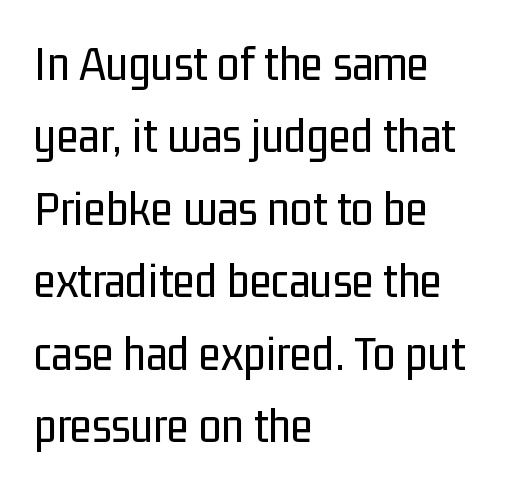
The letters advance in unequal steps, a hallmark of proportional type. These lines are composed in type without serifs. It's the straight-up-and-down kind of type. Does the leading feel generous? No, just average. The passage shown is not underscored anywhere. Students, note that the glyphs here touch the page at normal intervals.
